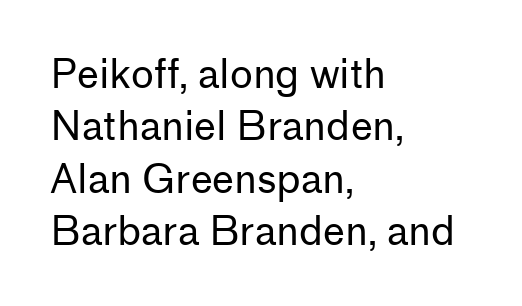
Q: Is the text bold? A: No.
Q: Is the text italic (slanted)? A: No, it is upright.
Q: Is the typeface a serif or a sans-serif typeface? A: Sans-serif.
Q: Is the text underlined? A: No.
Q: How is the paragraph aligned? A: Left-aligned.
Q: Is the spacing between letters normal or unusually wide? A: Normal.
Q: Is the spacing between lines tight, normal or loose? A: Normal.
Q: Width (condensed, normal, or wide)? A: Normal.
Q: Stroke contrast? A: Low.
Q: x-height? A: Medium.
Q: Monospaced? A: No.
